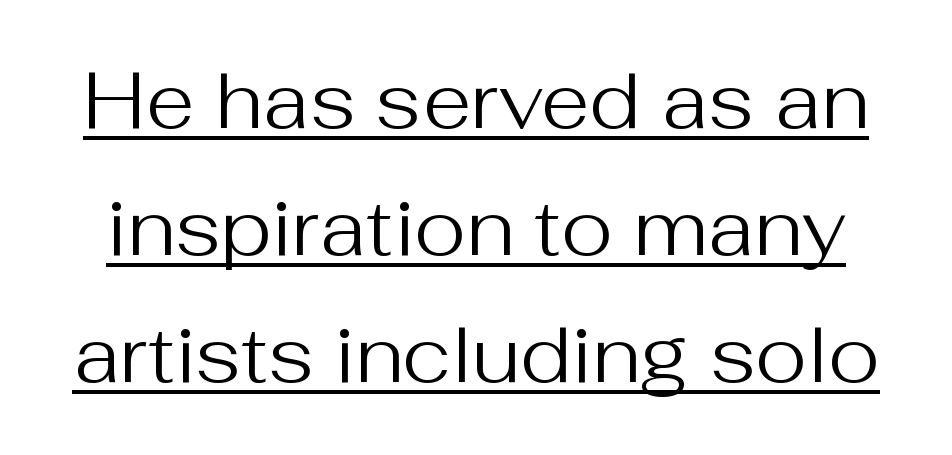
The rendering uses natural spacing where letterforms have individual widths. Characters follow at the spacing the type designer built in. A normal amount of white space separates one row of letters from the next. Each stroke keeps to a modest, everyday thickness or less. Honestly, the underline is the first thing you notice here.
